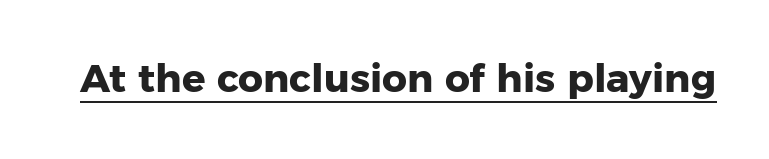
Weight check: bold — yes, fully. Spacing verdict: proportional, widths tailored to each character. To sum up the face: it is a sans, with no serifs. This rendering leaves character spacing at its baseline value. The glyphs are accompanied by a horizontal stroke just below them. Designer's note — italics off, roman on.
